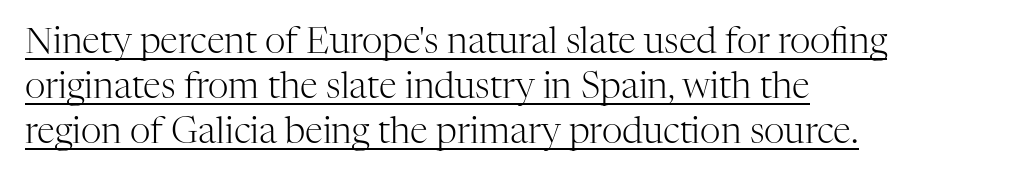
The rendering uses a moderate line-height, typical for paragraphs. Compared with typical body copy, the letter spacing here is the same. Think of a printed novel: that variable character pitch is what you see here. If you drew a ruler down the left edge, every line would touch it. The letters stand upright; this is a roman face.
